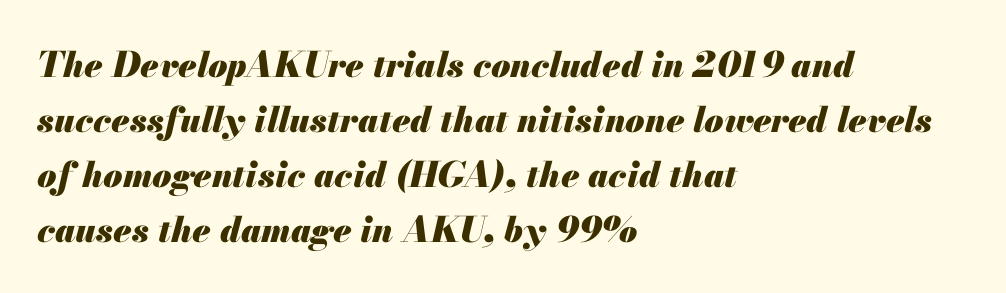
The image shows 35 px heavy type, italic (leaning right); set left-aligned, normal line spacing (1.57x), normal letter spacing, not underlined; medium stroke contrast and a small x-height.
